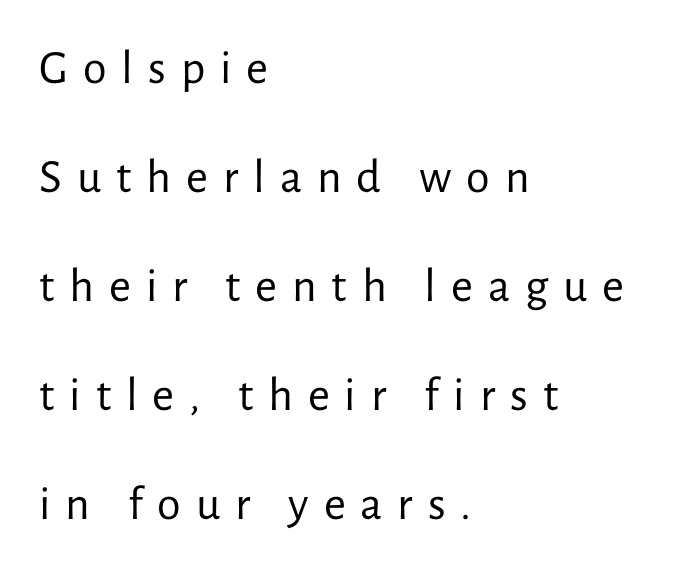
{"serif": "no", "italic": "no", "bold": "no", "weight": "regular", "width": "normal", "stroke_contrast": "low", "x_height": "medium", "monospaced": "no", "underline": "no", "align": "left", "line_spacing": "loose", "line_spacing_ratio": 2.27, "letter_spacing": "wide", "letter_spacing_em": 0.31, "glyph_px": 48}
